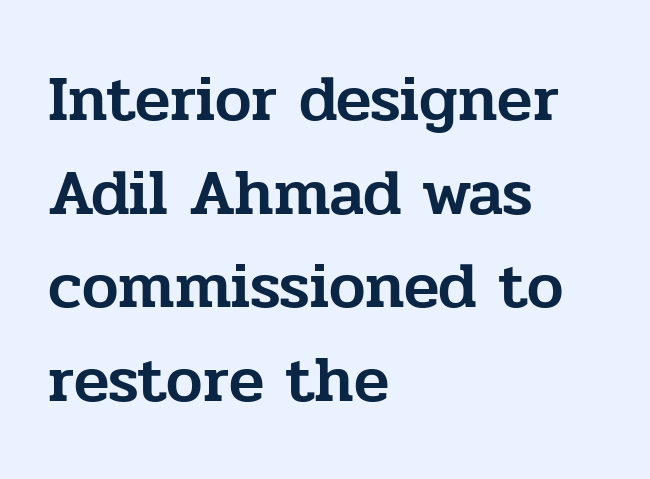
{"serif": "yes", "italic": "no", "width": "normal", "stroke_contrast": "low", "x_height": "medium", "monospaced": "no", "underline": "no", "align": "left", "line_spacing": "normal", "line_spacing_ratio": 1.44, "letter_spacing": "normal", "letter_spacing_em": 0.0, "glyph_px": 65}
